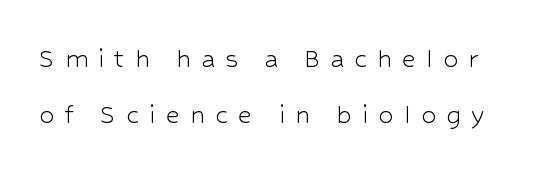
{"serif": "no", "italic": "no", "bold": "no", "weight": "light", "width": "normal", "stroke_contrast": "low", "x_height": "medium", "monospaced": "no", "underline": "no", "line_spacing_ratio": 1.88, "letter_spacing": "wide", "letter_spacing_em": 0.34, "glyph_px": 30}
